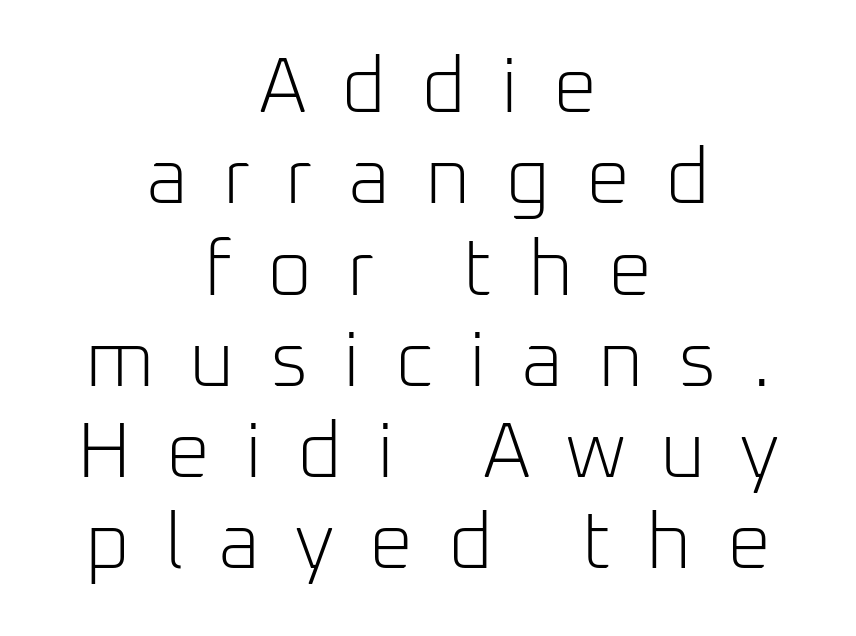
Q: Is the text bold? A: No.
Q: Is the text italic (slanted)? A: No, it is upright.
Q: Is the typeface a serif or a sans-serif typeface? A: Sans-serif.
Q: Is the text underlined? A: No.
Q: How is the paragraph aligned? A: Centered.
Q: Is the spacing between letters normal or unusually wide? A: Unusually wide.
Q: Width (condensed, normal, or wide)? A: Normal.
Q: Stroke contrast? A: Low.
Q: x-height? A: Medium.
Q: Monospaced? A: No.
